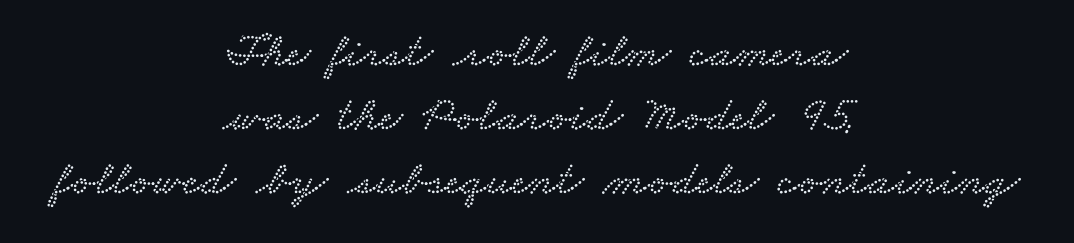
Q: Is the typeface a serif or a sans-serif typeface? A: Serif.
Q: Is the text underlined? A: No.
Q: How is the paragraph aligned? A: Centered.
Q: Is the spacing between letters normal or unusually wide? A: Normal.
Q: Is the spacing between lines tight, normal or loose? A: Normal.
Q: Width (condensed, normal, or wide)? A: Wide.
Q: Stroke contrast? A: Low.
Q: x-height? A: Small.
Q: Monospaced? A: No.
